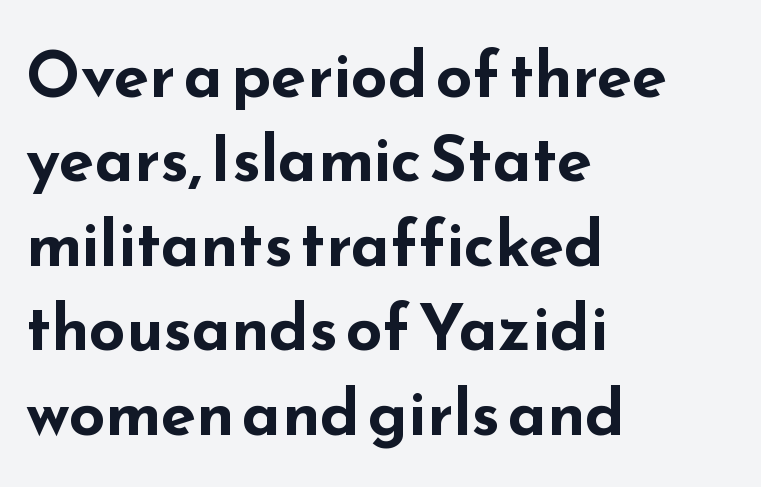
Q: Is the text bold? A: Yes.
Q: Is the text italic (slanted)? A: No, it is upright.
Q: Is the typeface a serif or a sans-serif typeface? A: Sans-serif.
Q: Is the text underlined? A: No.
Q: How is the paragraph aligned? A: Left-aligned.
Q: Is the spacing between letters normal or unusually wide? A: Normal.
Q: Is the spacing between lines tight, normal or loose? A: Normal.
Q: Width (condensed, normal, or wide)? A: Wide.
Q: Stroke contrast? A: Low.
Q: x-height? A: Small.
Q: Monospaced? A: No.
